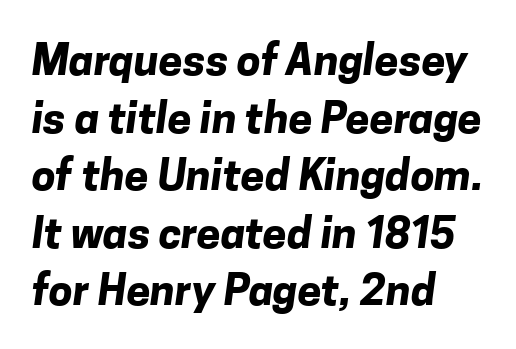
Q: Is the text bold? A: Yes.
Q: Is the typeface a serif or a sans-serif typeface? A: Sans-serif.
Q: Is the text underlined? A: No.
Q: How is the paragraph aligned? A: Left-aligned.
Q: Is the spacing between letters normal or unusually wide? A: Normal.
Q: Is the spacing between lines tight, normal or loose? A: Normal.
Q: Width (condensed, normal, or wide)? A: Normal.
Q: Stroke contrast? A: Low.
Q: x-height? A: Medium.
Q: Monospaced? A: No.
